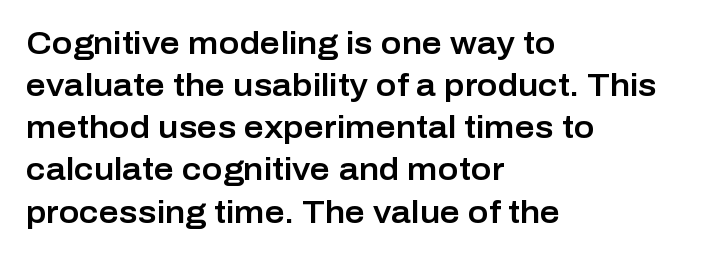
Q: Is the text italic (slanted)? A: No, it is upright.
Q: Is the typeface a serif or a sans-serif typeface? A: Sans-serif.
Q: Is the text underlined? A: No.
Q: How is the paragraph aligned? A: Left-aligned.
Q: Is the spacing between letters normal or unusually wide? A: Normal.
Q: Is the spacing between lines tight, normal or loose? A: Normal.
Q: Width (condensed, normal, or wide)? A: Normal.
Q: Stroke contrast? A: Low.
Q: x-height? A: Medium.
Q: Monospaced? A: No.
